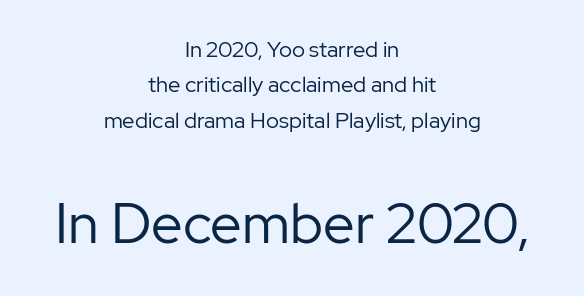
The image shows 56 px regular-weight sans-serif type, upright; set centered, normal line spacing (1.61x), normal letter spacing, not underlined; the second (bottom) block is 2.55x larger; low stroke contrast and a medium x-height.
